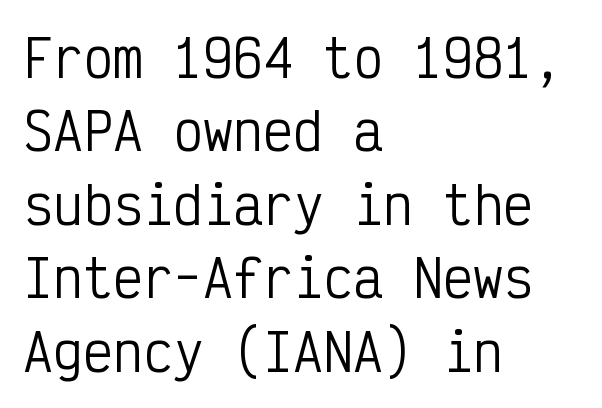
Q: Is the text bold? A: No.
Q: Is the text italic (slanted)? A: No, it is upright.
Q: Is the typeface a serif or a sans-serif typeface? A: Sans-serif.
Q: Is the text underlined? A: No.
Q: How is the paragraph aligned? A: Left-aligned.
Q: Is the spacing between letters normal or unusually wide? A: Normal.
Q: Is the spacing between lines tight, normal or loose? A: Normal.
Q: Width (condensed, normal, or wide)? A: Condensed.
Q: Stroke contrast? A: Low.
Q: x-height? A: Medium.
Q: Monospaced? A: Yes.
